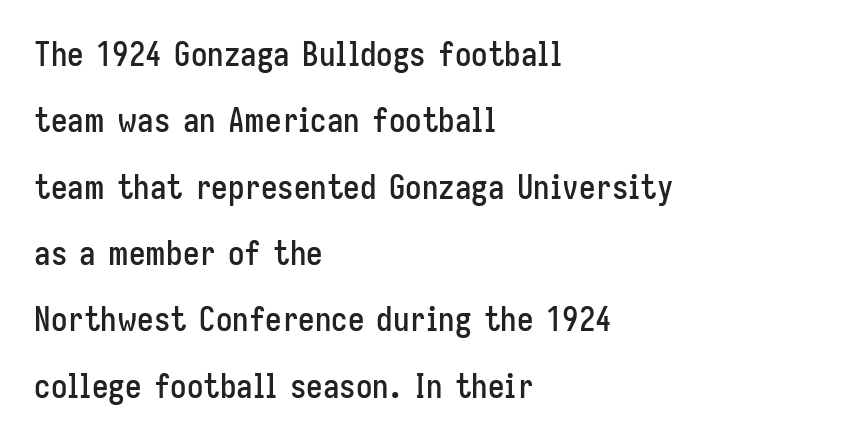
{"serif": "no", "italic": "no", "width": "condensed", "stroke_contrast": "low", "x_height": "medium", "monospaced": "no", "underline": "no", "align": "left", "line_spacing": "loose", "line_spacing_ratio": 2.01, "letter_spacing": "normal", "letter_spacing_em": 0.0, "glyph_px": 33}
